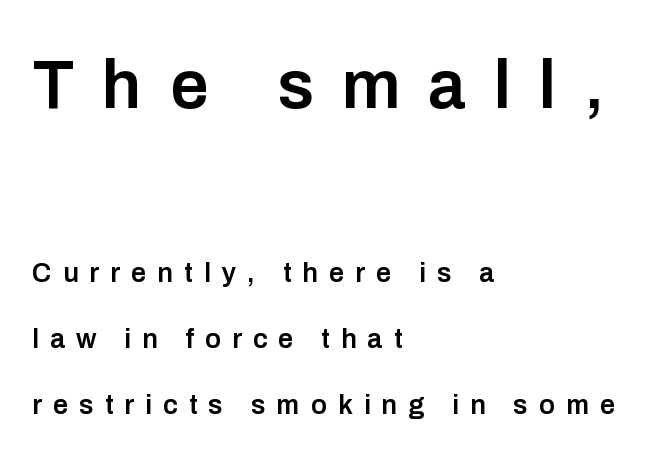
Q: Is the text bold? A: Semi-bold.
Q: Is the text italic (slanted)? A: No, it is upright.
Q: Is the typeface a serif or a sans-serif typeface? A: Sans-serif.
Q: Is the text underlined? A: No.
Q: How is the paragraph aligned? A: Left-aligned.
Q: Is the spacing between letters normal or unusually wide? A: Unusually wide.
Q: Is the spacing between lines tight, normal or loose? A: Loose.
Q: Which block of text is set in a larger size, the first (top) or the second (bottom)? A: The first (top) one.
Q: Width (condensed, normal, or wide)? A: Normal.
Q: Stroke contrast? A: Low.
Q: x-height? A: Medium.
Q: Monospaced? A: No.
